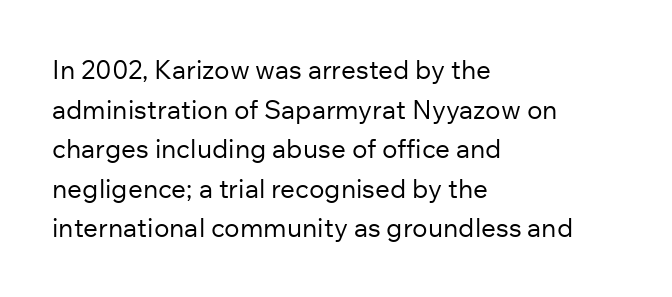
The image shows 26 px text type, upright; set left-aligned, normal line spacing (1.52x), normal letter spacing, not underlined.
